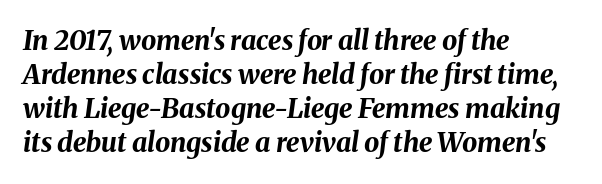
The image shows 27 px bold type, italic (leaning right); set left-aligned, normal line spacing (1.26x), normal letter spacing, not underlined.
